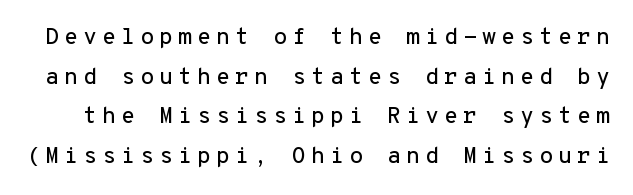
{"italic": "no", "underline": "no", "line_spacing_ratio": 1.72, "letter_spacing": "wide", "letter_spacing_em": 0.21, "glyph_px": 23}
